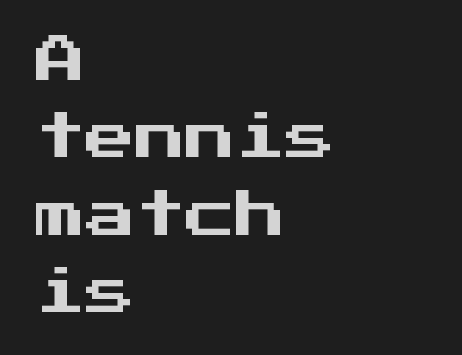
The image shows 50 px sans-serif type, upright, monospaced; set left-aligned, normal line spacing (1.55x), normal letter spacing, not underlined; medium stroke contrast and a medium x-height.
